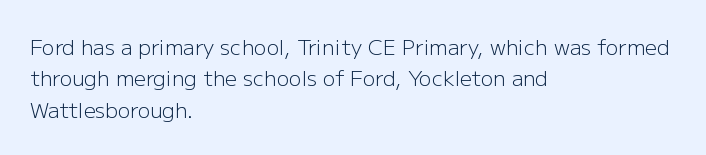
The image shows 21 px text type, upright; set left-aligned, normal line spacing (1.49x), normal letter spacing, not underlined.
